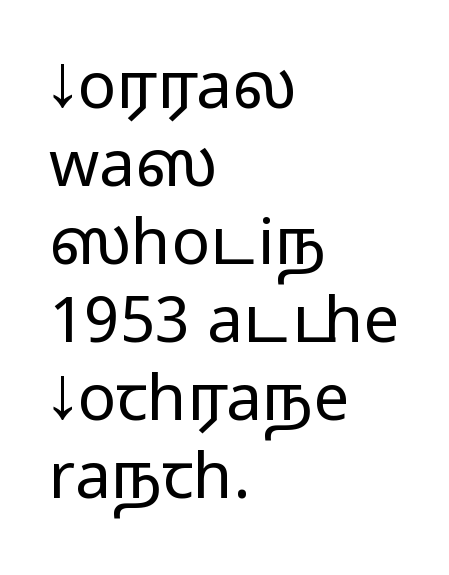
The horizontal fit of the characters is conventional and even. Unlike italic type, these characters show no tilt at all. Letters rest on an invisible, unmarked baseline. The paragraph shown leans on its left margin. This rendering employs a face without finishing strokes, i.e., a sans-serif.
